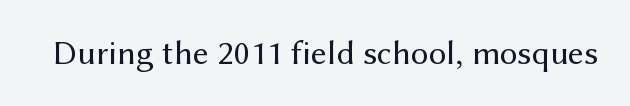
Beneath every word, the page is bare. Does the lettering tilt? It doesn't — this is upright. No heavy texture on the line: the type isn't bold. Each word holds together tightly as a unit, with standard inter-letter gaps. Examine the stroke ends and you'll find no serifs.
